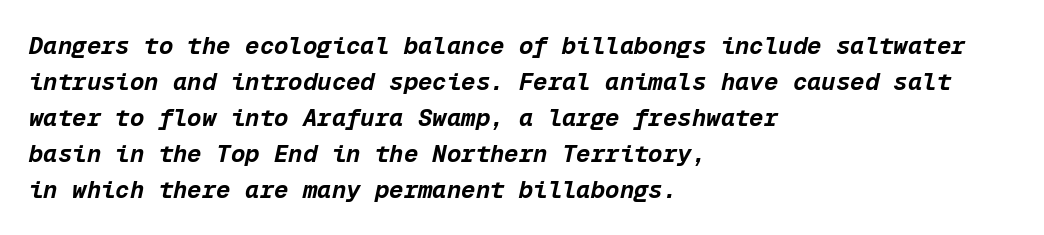
The image shows 24 px bold type, italic (leaning right); set left-aligned, normal line spacing (1.5x), normal letter spacing, not underlined.
